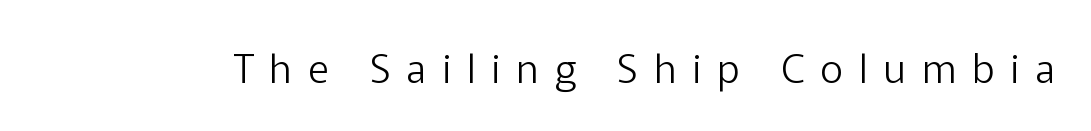
The image shows 40 px light sans-serif type, upright; set unusually wide letter spacing (+0.4 em), not underlined; low stroke contrast and a medium x-height.
